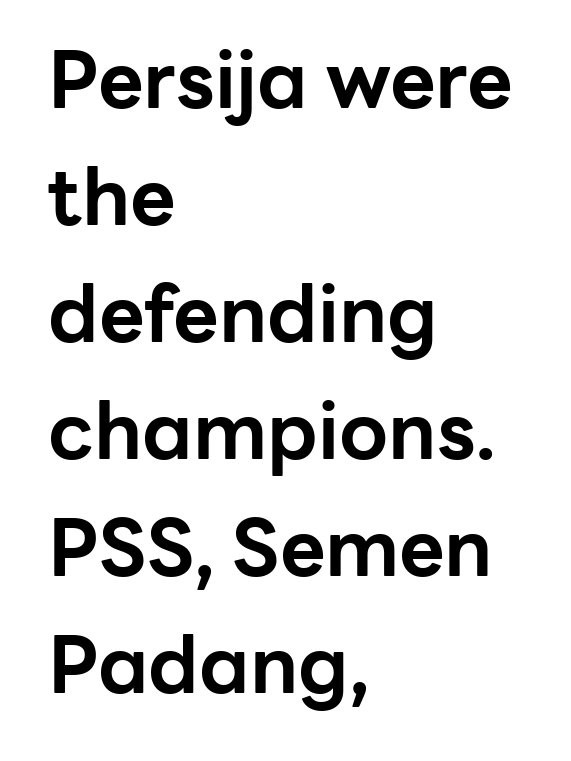
Proportional: the letters do not fall into vertical columns. Chunky letters — that's bold for sure. The words here are not underlined. Look at the tracking — it's just the regular setting, nothing added. Compared with a centered layout, this one pins lines to the left instead. How would I describe the line gaps? Plain and ordinary.
